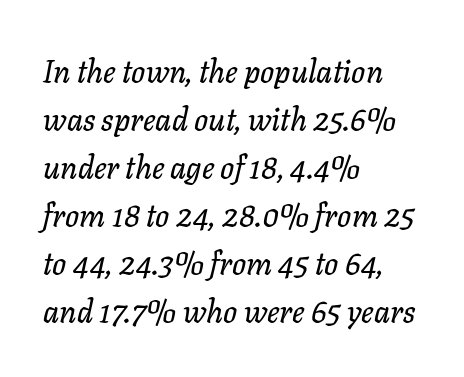
The image shows 31 px text type, italic (leaning right); set left-aligned, normal line spacing (1.55x), normal letter spacing, not underlined; low stroke contrast and a medium x-height.
